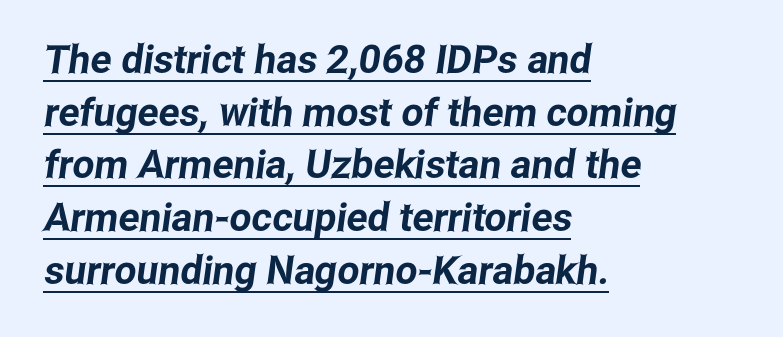
Q: Is the typeface a serif or a sans-serif typeface? A: Sans-serif.
Q: Is the text underlined? A: Yes.
Q: How is the paragraph aligned? A: Left-aligned.
Q: Is the spacing between letters normal or unusually wide? A: Normal.
Q: Is the spacing between lines tight, normal or loose? A: Normal.
Q: Width (condensed, normal, or wide)? A: Condensed.
Q: Stroke contrast? A: Low.
Q: x-height? A: Medium.
Q: Monospaced? A: No.
